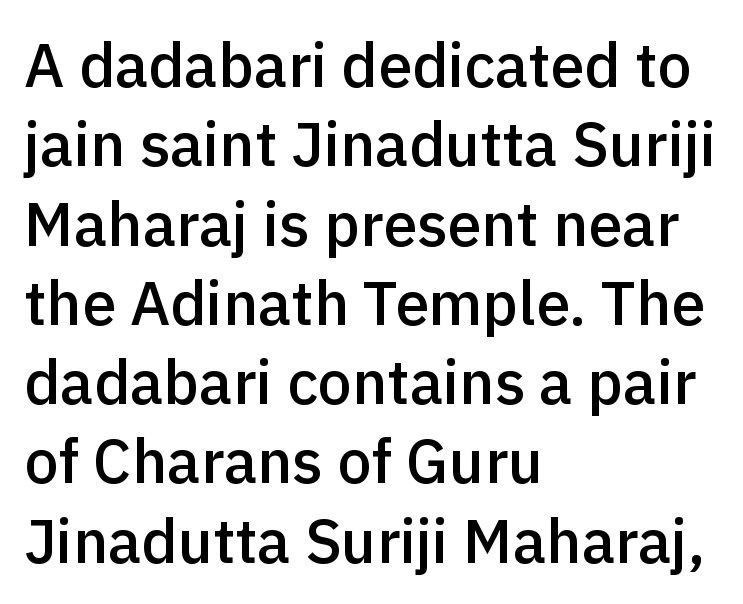
The designer left line spacing at the default. The specimen reads as upright at a glance. The horizontal fit of the characters is conventional and even. No word sits above an underline.
